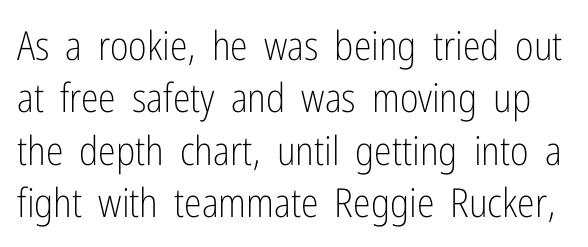
The image shows 40 px light, condensed sans-serif type, upright; set normal line spacing (1.31x), normal letter spacing, not underlined; low stroke contrast and a medium x-height.
